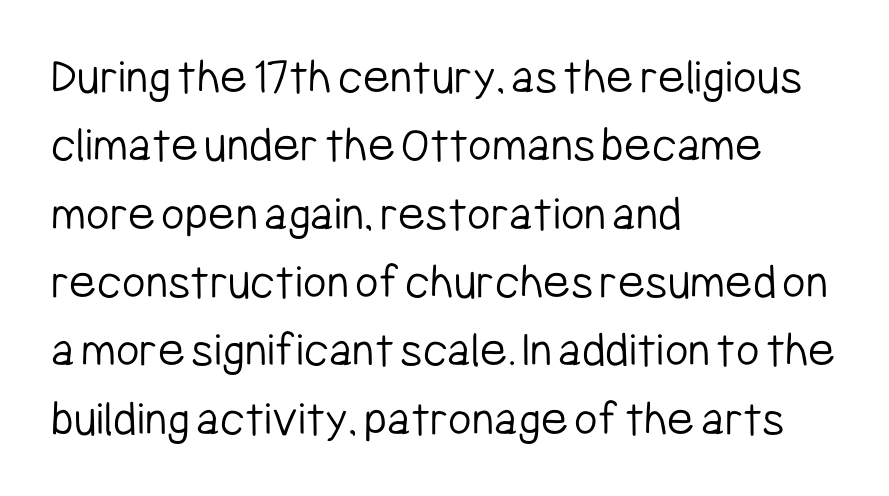
Q: Is the text bold? A: No.
Q: Is the text italic (slanted)? A: No, it is upright.
Q: Is the typeface a serif or a sans-serif typeface? A: Sans-serif.
Q: Is the text underlined? A: No.
Q: How is the paragraph aligned? A: Left-aligned.
Q: Is the spacing between letters normal or unusually wide? A: Normal.
Q: Is the spacing between lines tight, normal or loose? A: Normal.
Q: Width (condensed, normal, or wide)? A: Condensed.
Q: Stroke contrast? A: Low.
Q: x-height? A: Medium.
Q: Monospaced? A: No.
